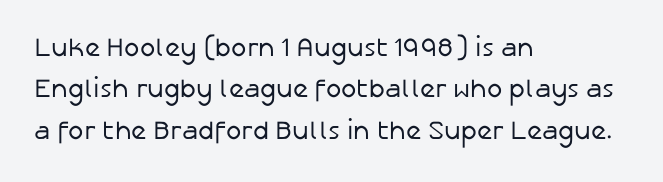
The image shows 26 px text type, upright; set left-aligned, normal line spacing (1.59x), normal letter spacing, not underlined.
